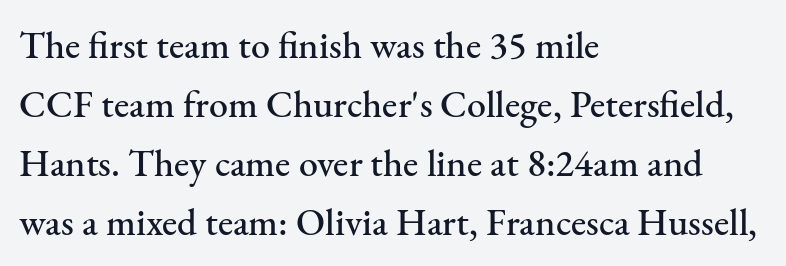
{"serif": "yes", "italic": "no", "width": "normal", "stroke_contrast": "medium", "x_height": "small", "monospaced": "no", "underline": "no", "align": "left", "line_spacing": "normal", "line_spacing_ratio": 1.55, "letter_spacing": "normal", "letter_spacing_em": 0.0, "glyph_px": 38}
